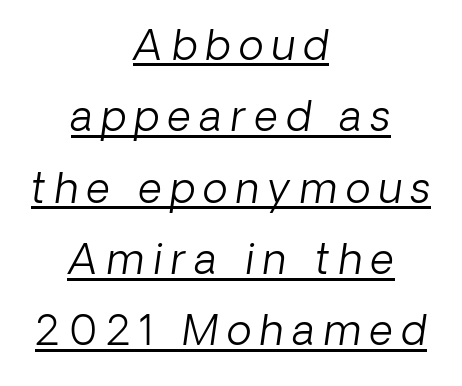
The image shows 41 px light sans-serif type; set centered, line spacing 1.74x, unusually wide letter spacing (+0.22 em), underlined; low stroke contrast and a medium x-height.
